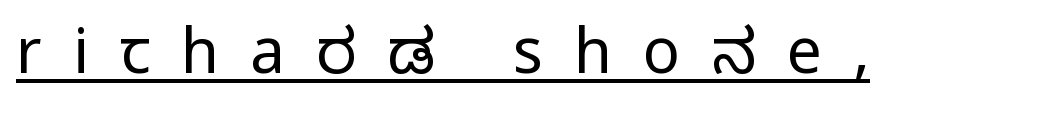
The rendering uses natural spacing where letterforms have individual widths. You can tell it's not italic because the verticals are truly vertical. Has an underline been added? It has. No feet cap the strokes, marking this as sans-serif type. Substantial extra tracking has been applied to these lines.
